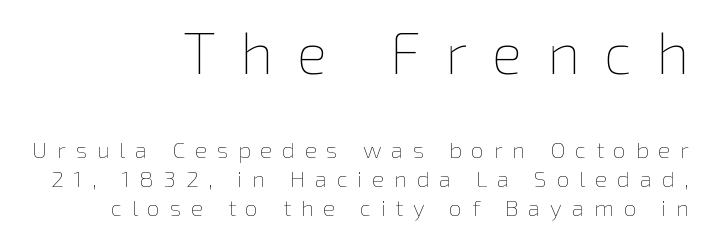
Q: Is the text bold? A: No.
Q: Is the text italic (slanted)? A: No, it is upright.
Q: Is the text underlined? A: No.
Q: How is the paragraph aligned? A: Right-aligned.
Q: Is the spacing between letters normal or unusually wide? A: Unusually wide.
Q: Is the spacing between lines tight, normal or loose? A: Normal.
Q: Which block of text is set in a larger size, the first (top) or the second (bottom)? A: The first (top) one.
Q: Width (condensed, normal, or wide)? A: Normal.
Q: Stroke contrast? A: Low.
Q: x-height? A: Medium.
Q: Monospaced? A: No.
